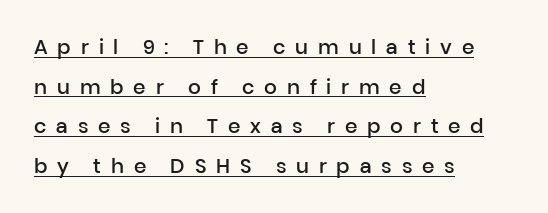
{"italic": "no", "bold": "semi", "underline": "yes", "align": "left", "line_spacing": "loose", "line_spacing_ratio": 1.98, "letter_spacing": "wide", "letter_spacing_em": 0.49, "glyph_px": 20}
